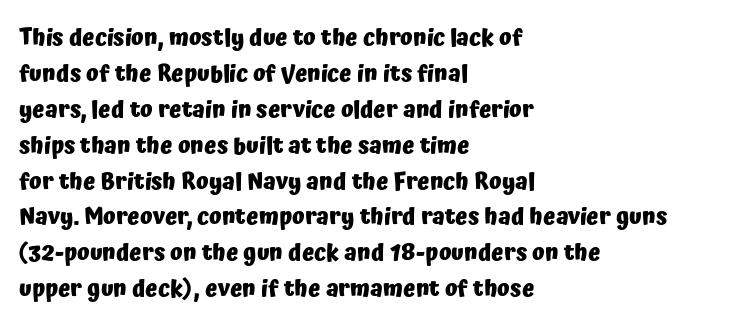
The image shows 23 px bold type, upright; set left-aligned, normal line spacing (1.56x), normal letter spacing, not underlined.
